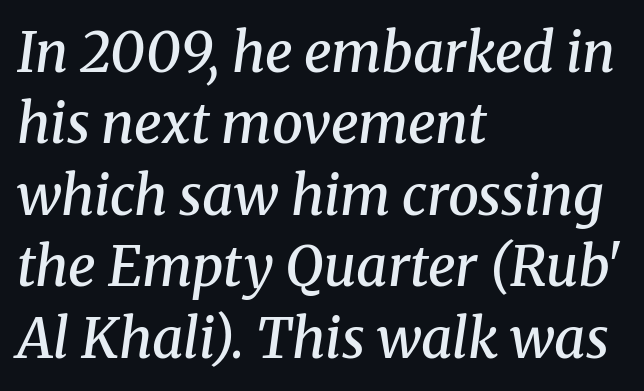
The specimen reads as italic at a glance. Summary of weight: moderately heavy, a semibold. The type family on display is of the serif kind. A typesetter would call this zero additional tracking. The face used here is proportionally spaced, like ordinary book or web type. Regarding leading, the lines here are spaced in the standard way.
